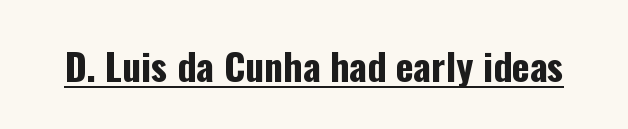
The image shows 38 px bold, condensed sans-serif type, upright; set normal letter spacing, underlined; low stroke contrast and a medium x-height.
